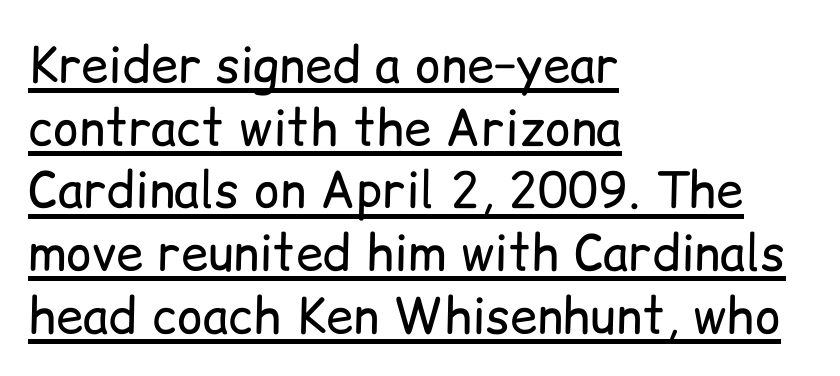
Q: Is the text bold? A: No.
Q: Is the text italic (slanted)? A: No, it is upright.
Q: Is the typeface a serif or a sans-serif typeface? A: Sans-serif.
Q: Is the text underlined? A: Yes.
Q: How is the paragraph aligned? A: Left-aligned.
Q: Is the spacing between letters normal or unusually wide? A: Normal.
Q: Is the spacing between lines tight, normal or loose? A: Normal.
Q: Width (condensed, normal, or wide)? A: Normal.
Q: Stroke contrast? A: Low.
Q: x-height? A: Medium.
Q: Monospaced? A: No.
